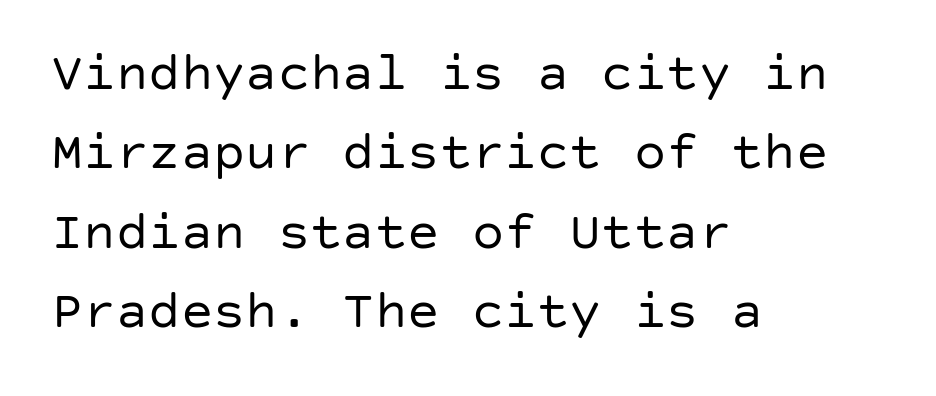
The image shows 54 px regular-weight sans-serif type, upright; set left-aligned, normal line spacing (1.47x), normal letter spacing, not underlined; low stroke contrast and a large x-height.
